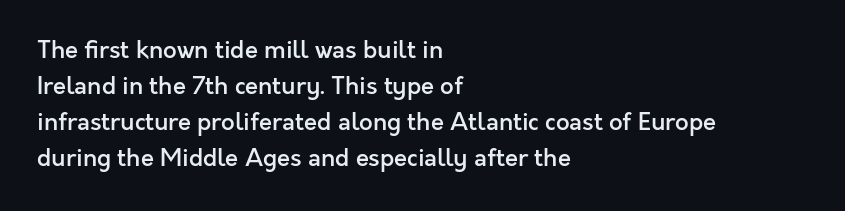
{"italic": "no", "bold": "semi", "underline": "no", "align": "left", "line_spacing": "normal", "line_spacing_ratio": 1.5, "letter_spacing": "normal", "letter_spacing_em": 0.0, "glyph_px": 24}
